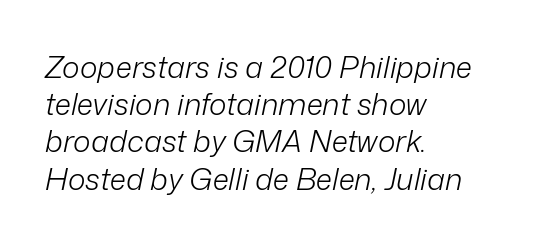
{"italic": "yes", "lean": "right", "slant_degrees": 12, "bold": "no", "weight": "light", "width": "normal", "stroke_contrast": "low", "x_height": "medium", "monospaced": "no", "underline": "no", "align": "left", "line_spacing_ratio": 1.24, "letter_spacing": "normal", "letter_spacing_em": 0.0, "glyph_px": 30}
